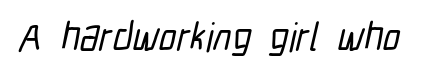
The image shows 40 px condensed sans-serif type; set normal letter spacing, not underlined; low stroke contrast and a medium x-height.
